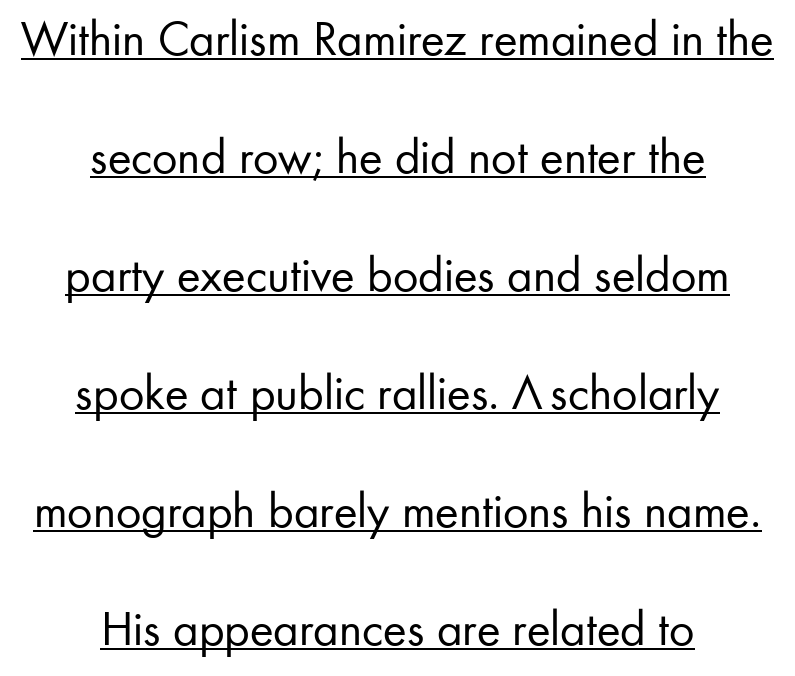
The image shows 50 px regular-weight sans-serif type, upright; set centered, loose line spacing (2.36x), normal letter spacing, underlined; low stroke contrast and a small x-height.
